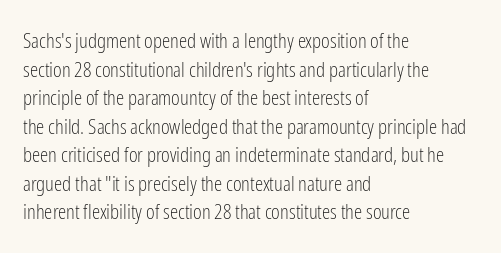
{"italic": "no", "bold": "no", "underline": "no", "align": "left", "line_spacing": "normal", "line_spacing_ratio": 1.36, "letter_spacing": "normal", "letter_spacing_em": 0.0, "glyph_px": 21}
